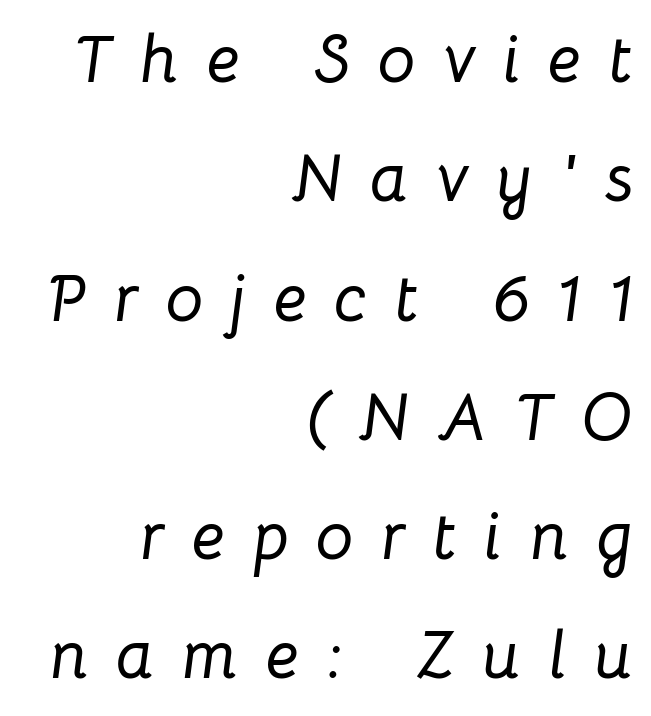
{"italic": "yes", "lean": "right", "slant_degrees": 8, "width": "normal", "stroke_contrast": "low", "x_height": "medium", "monospaced": "no", "underline": "no", "align": "right", "line_spacing_ratio": 1.78, "letter_spacing": "wide", "letter_spacing_em": 0.41, "glyph_px": 67}
